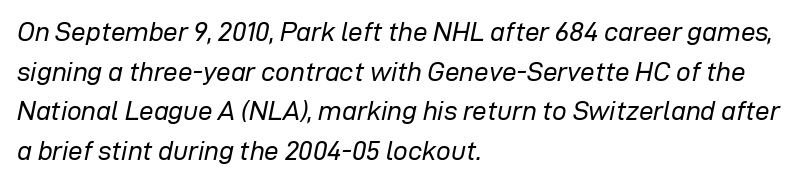
{"italic": "yes", "lean": "right", "slant_degrees": 12, "bold": "no", "underline": "no", "align": "left", "line_spacing": "normal", "line_spacing_ratio": 1.52, "letter_spacing": "normal", "letter_spacing_em": 0.0, "glyph_px": 26}
